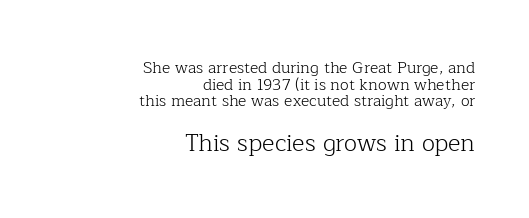
The image shows 24 px text type, upright; set right-aligned, tight line spacing (1.04x), normal letter spacing, not underlined; the second (bottom) block is 1.5x larger.
